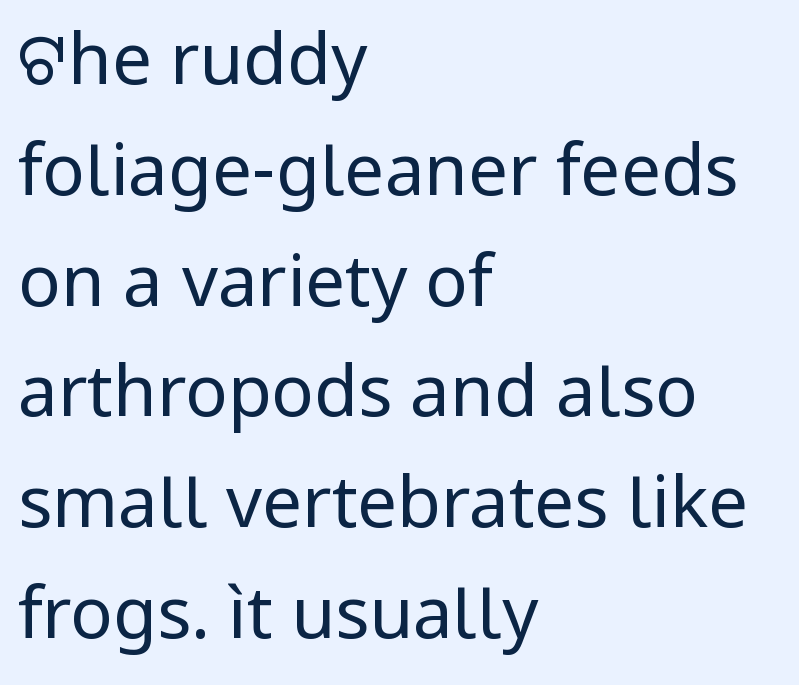
The image shows 71 px regular-weight sans-serif type, upright; set left-aligned, normal line spacing (1.56x), normal letter spacing, not underlined; low stroke contrast and a medium x-height.
